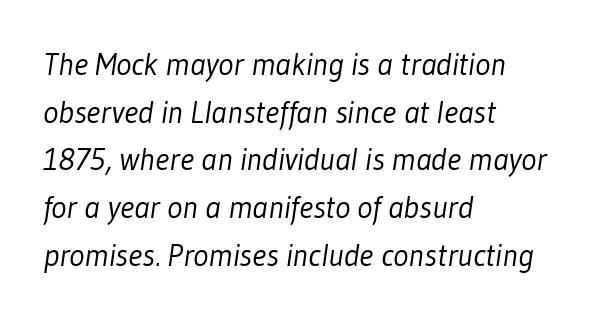
The image shows 32 px light, condensed sans-serif type; set left-aligned, normal line spacing (1.49x), normal letter spacing, not underlined; low stroke contrast and a medium x-height.
